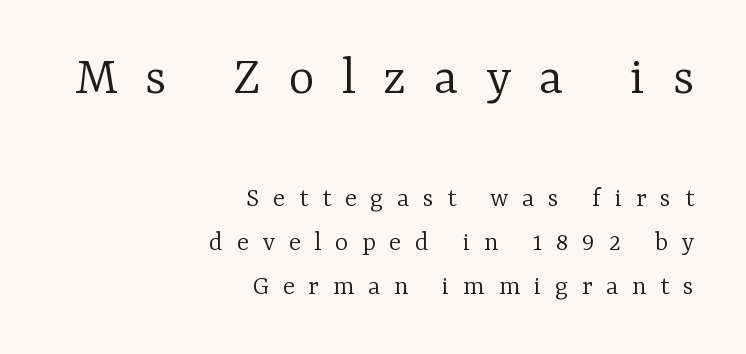
Students, observe: this is what conventionally led text looks like. These two chunks differ in scale, with the top chunk taking the larger measure. Display-style spreading of the glyphs; the letterfit is very open. Where is the straight margin? On the right. You could not count columns in this text — the font is proportionally spaced. Letters rest on an invisible, unmarked baseline.
